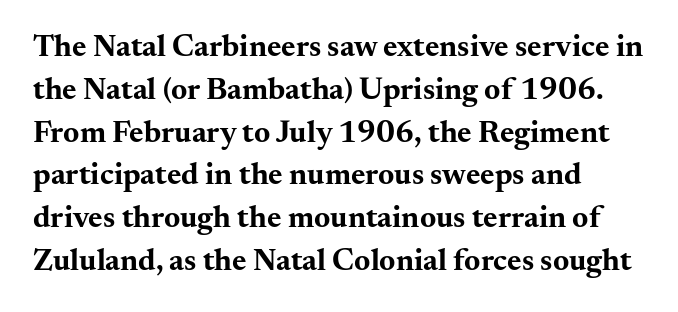
The image shows 31 px bold, wide serif type, upright; set left-aligned, normal line spacing (1.38x), normal letter spacing, not underlined; medium stroke contrast and a small x-height.
